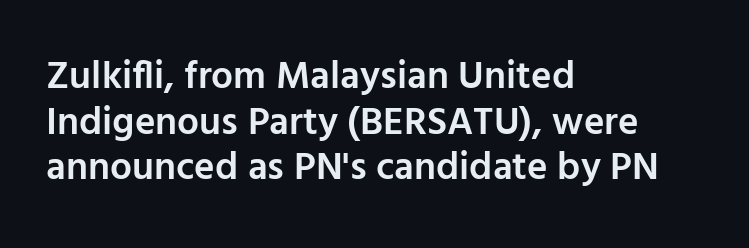
{"serif": "no", "italic": "no", "bold": "semi", "weight": "semibold", "width": "normal", "stroke_contrast": "low", "x_height": "medium", "monospaced": "no", "underline": "no", "align": "left", "line_spacing_ratio": 1.17, "letter_spacing": "normal", "letter_spacing_em": 0.0, "glyph_px": 39}
